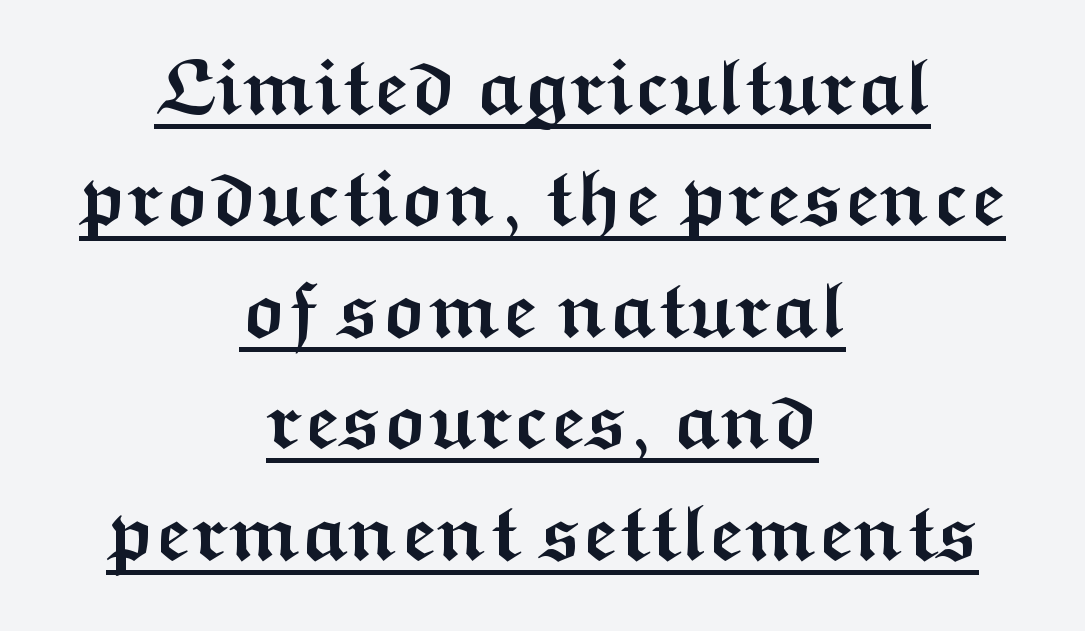
{"serif": "no", "italic": "no", "bold": "yes", "weight": "semibold", "width": "wide", "stroke_contrast": "medium", "x_height": "medium", "monospaced": "no", "underline": "yes", "align": "center", "line_spacing": "normal", "line_spacing_ratio": 1.41, "letter_spacing": "normal", "letter_spacing_em": 0.0, "glyph_px": 79}
